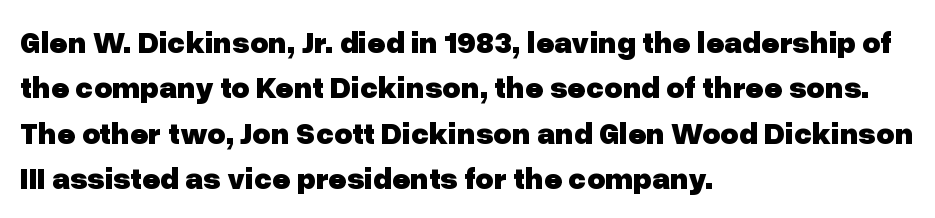
A typesetter would call this proportional, since set widths differ per character. Unlike a traditional serif, this face leaves its strokes unadorned. Look at the tracking — it's just the regular setting, nothing added. Underlining? Definitely not there.
